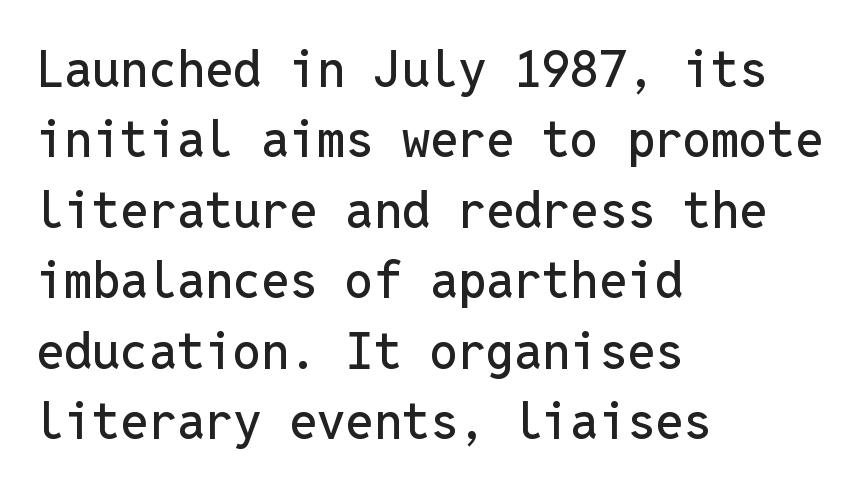
{"serif": "no", "italic": "no", "width": "normal", "stroke_contrast": "low", "x_height": "medium", "monospaced": "yes", "underline": "no", "align": "left", "line_spacing": "normal", "line_spacing_ratio": 1.41, "letter_spacing": "normal", "letter_spacing_em": 0.0, "glyph_px": 50}
